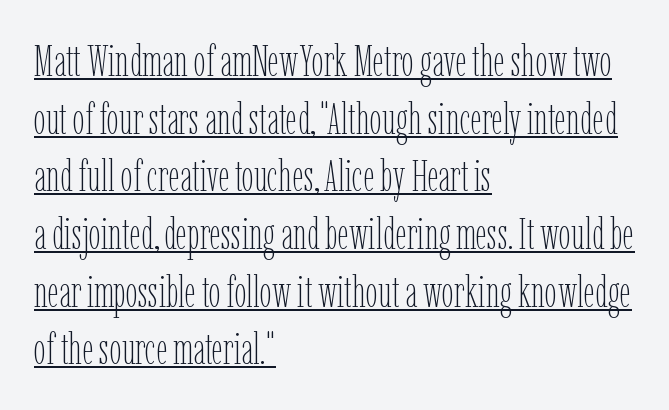
Proportional: the letters do not fall into vertical columns. Does extra space separate the letters? No, they use regular spacing. Emphasis is given by a line drawn under the lettering. No italicization has been applied; the sample stays upright. Reading down the block, your eye returns to a fixed left position each line.
